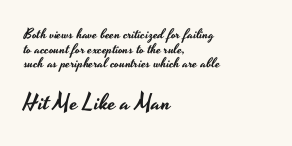
Spacing between characters is what you'd get straight out of the box. This rendering features lettering with no underline. Visually the block forms a straight wall on the left and a jagged coastline on the right. Reading top to bottom, the characters get bigger at the block break. Cramped leading.
